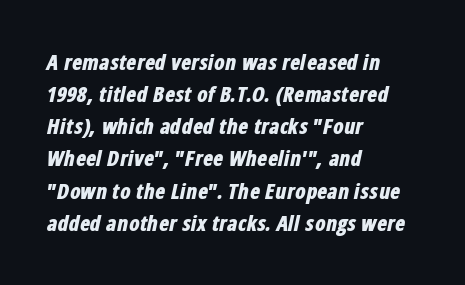
Q: Is the text bold? A: Yes.
Q: Is the text italic (slanted)? A: Yes, it leans right by about 12 degrees.
Q: Is the text underlined? A: No.
Q: How is the paragraph aligned? A: Left-aligned.
Q: Is the spacing between letters normal or unusually wide? A: Normal.
Q: Is the spacing between lines tight, normal or loose? A: Normal.
